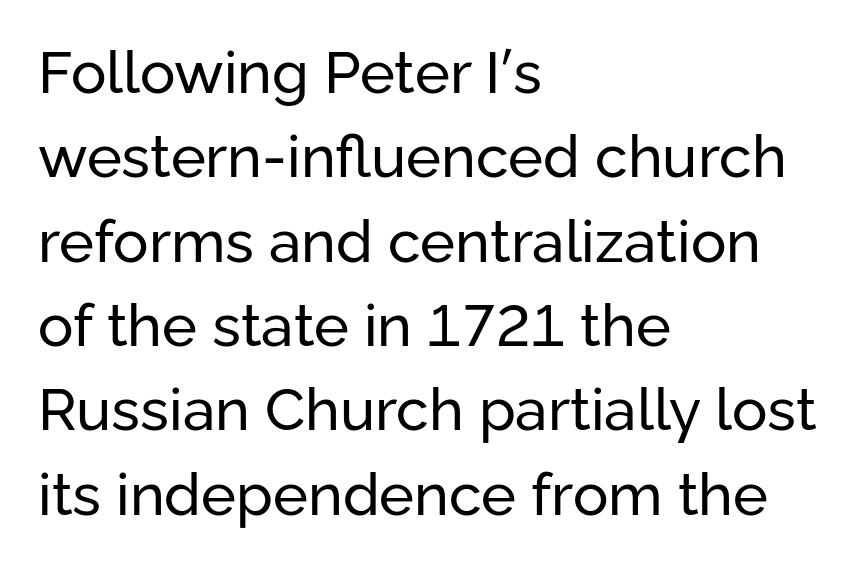
Observe the absence of serifs on each vertical stroke in this sample. You can tell it's not italic because the verticals are truly vertical. Which margin do the lines hug? The left one — the right edge is uneven. Rule under the text: the space is simply empty.
